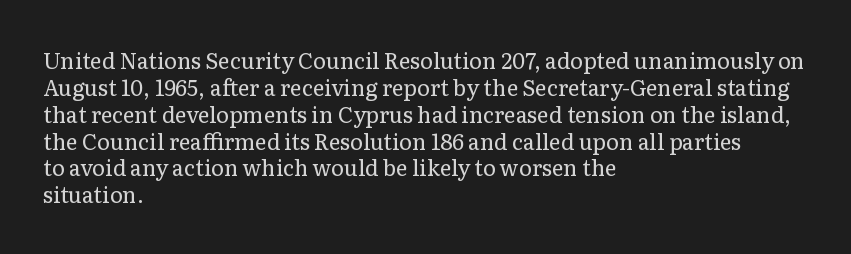
Q: Is the text bold? A: No.
Q: Is the text italic (slanted)? A: No, it is upright.
Q: Is the text underlined? A: No.
Q: How is the paragraph aligned? A: Left-aligned.
Q: Is the spacing between letters normal or unusually wide? A: Normal.
